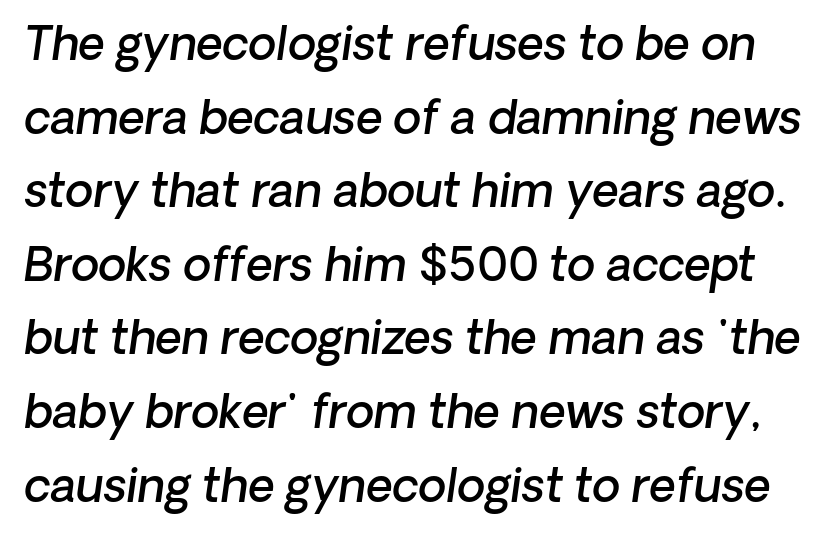
{"serif": "no", "bold": "semi", "weight": "semibold", "width": "normal", "stroke_contrast": "low", "x_height": "medium", "monospaced": "no", "underline": "no", "line_spacing": "normal", "line_spacing_ratio": 1.6, "letter_spacing": "normal", "letter_spacing_em": 0.0, "glyph_px": 46}
